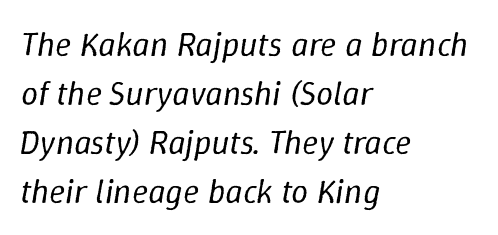
The rendering keeps characters at their native spacing. Unmarked baselines from the first word to the last. Note the varied advance widths — an 'i' is clearly narrower than an 'm'. Each new line begins a customary step beneath the previous one.
